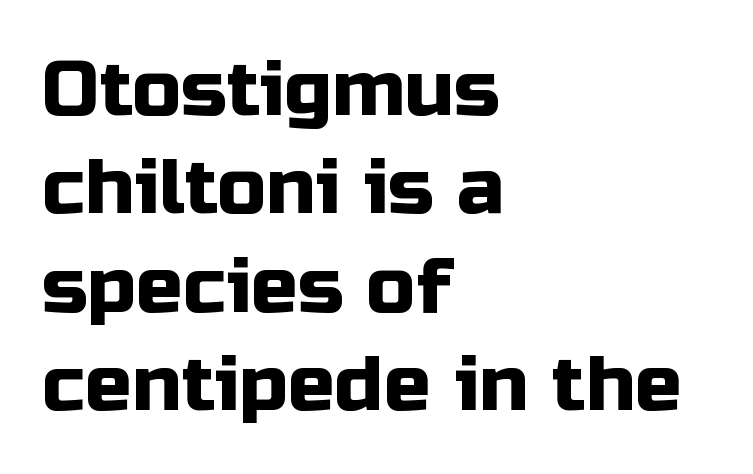
Q: Is the text italic (slanted)? A: No, it is upright.
Q: Is the typeface a serif or a sans-serif typeface? A: Sans-serif.
Q: Is the text underlined? A: No.
Q: How is the paragraph aligned? A: Left-aligned.
Q: Is the spacing between letters normal or unusually wide? A: Normal.
Q: Is the spacing between lines tight, normal or loose? A: Normal.
Q: Width (condensed, normal, or wide)? A: Normal.
Q: Stroke contrast? A: Low.
Q: x-height? A: Medium.
Q: Monospaced? A: No.
